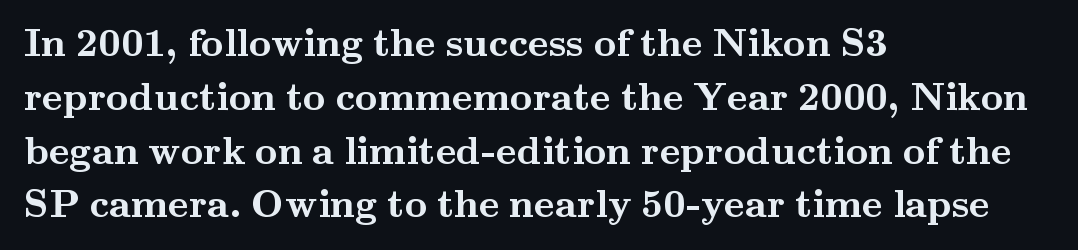
{"serif": "yes", "italic": "no", "bold": "yes", "weight": "semibold", "width": "wide", "stroke_contrast": "medium", "x_height": "small", "monospaced": "no", "underline": "no", "align": "left", "line_spacing": "normal", "line_spacing_ratio": 1.38, "letter_spacing": "normal", "letter_spacing_em": 0.0, "glyph_px": 39}
